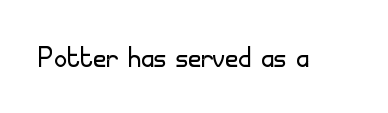
The image shows 36 px light sans-serif type, upright; set normal letter spacing, not underlined; low stroke contrast and a small x-height.
